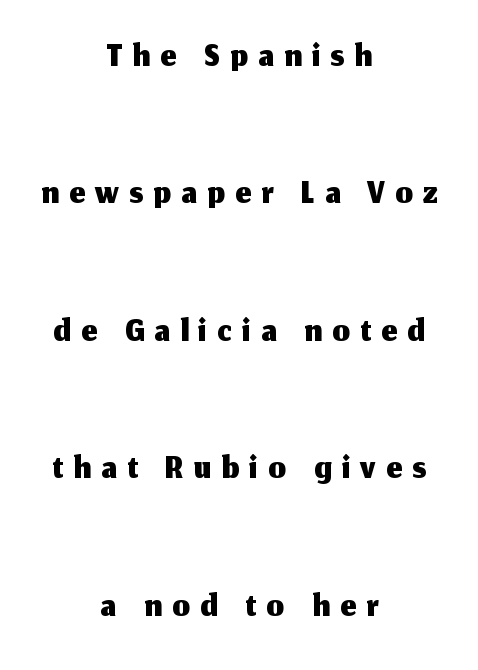
Only glyphs here, with clear space below each row. The type sits square on the baseline with zero lean. Compared with a flush-left layout, this one balances lines on the center instead. The block of text is sparse from top to bottom, with ample space between rows. Do the characters align in a grid? No, the font is proportional.
